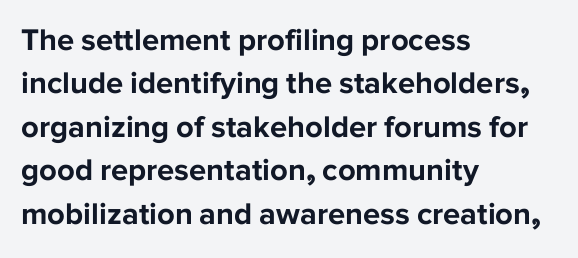
{"serif": "no", "italic": "no", "bold": "yes", "weight": "bold", "width": "normal", "stroke_contrast": "low", "x_height": "medium", "monospaced": "no", "underline": "no", "align": "left", "line_spacing": "normal", "line_spacing_ratio": 1.4, "letter_spacing": "normal", "letter_spacing_em": 0.0, "glyph_px": 31}
